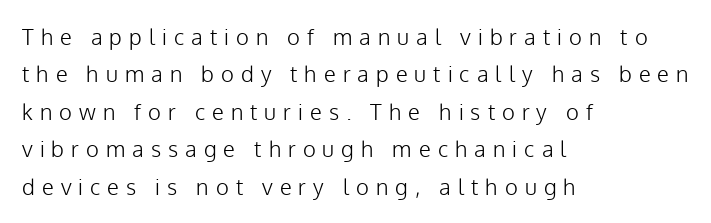
The image shows 22 px text type, upright; set left-aligned, normal line spacing (1.7x), unusually wide letter spacing (+0.32 em), not underlined.
